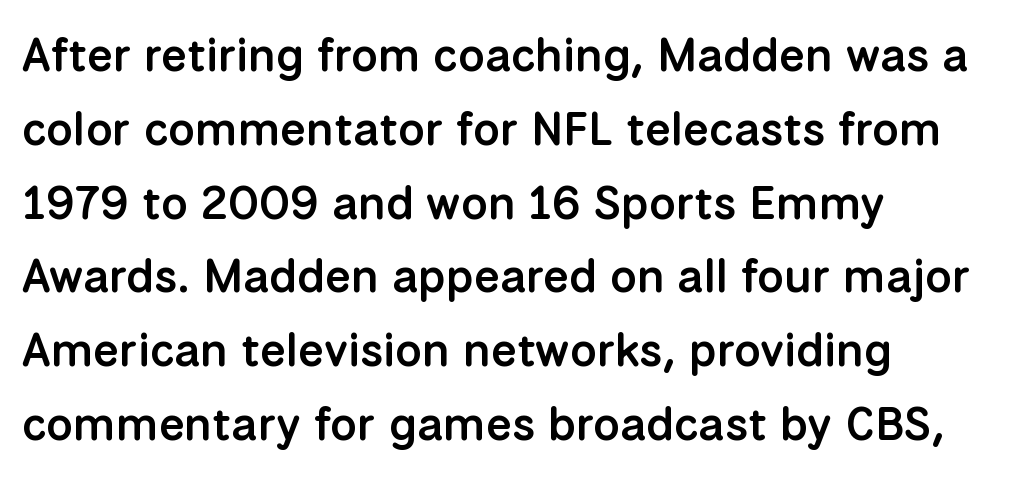
The strip under each line holds only bare page. The typesetter chose a ragged-right arrangement here. Think of a printed novel: that variable character pitch is what you see here. Italic? Not at all — the glyphs are vertical. Students, observe: this is what conventionally led text looks like. Each glyph is drawn with semibold strokes, heavier than normal yet not fully bold.
